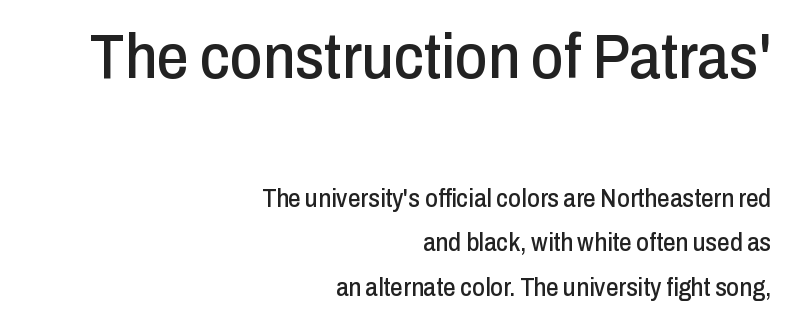
{"serif": "no", "italic": "no", "width": "condensed", "stroke_contrast": "low", "x_height": "medium", "monospaced": "no", "underline": "no", "align": "right", "line_spacing_ratio": 1.78, "letter_spacing": "normal", "letter_spacing_em": 0.0, "larger_block": "first", "size_ratio": 2.52, "glyph_px": 63}
